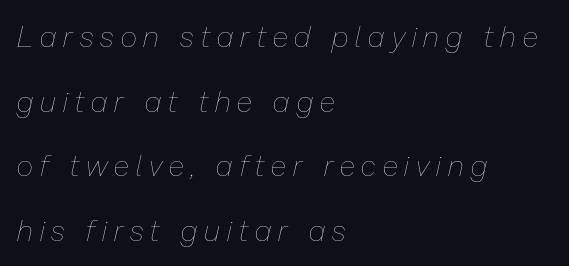
The image shows 29 px thin type, italic (leaning right); set left-aligned, loose line spacing (2.23x), unusually wide letter spacing (+0.25 em), not underlined; low stroke contrast and a medium x-height.
